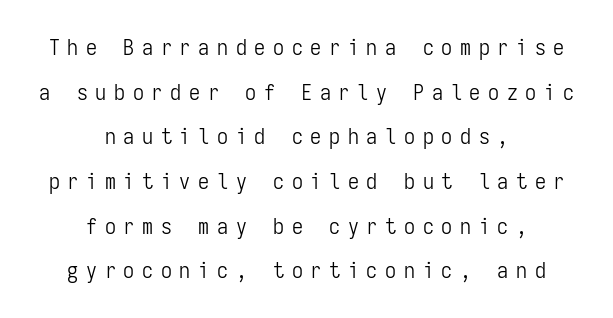
The image shows 22 px text type, upright; set centered, loose line spacing (2.03x), unusually wide letter spacing (+0.35 em), not underlined.
